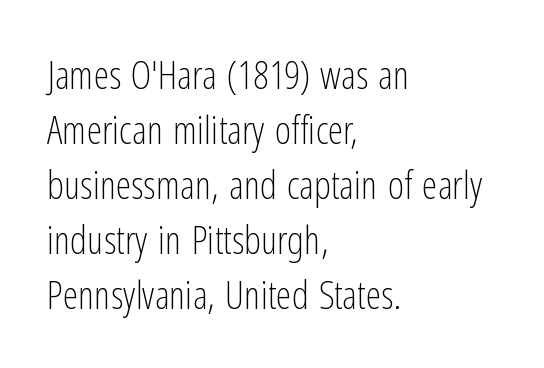
The image shows 39 px light, condensed sans-serif type, upright; set left-aligned, normal line spacing (1.41x), normal letter spacing, not underlined; low stroke contrast and a medium x-height.
